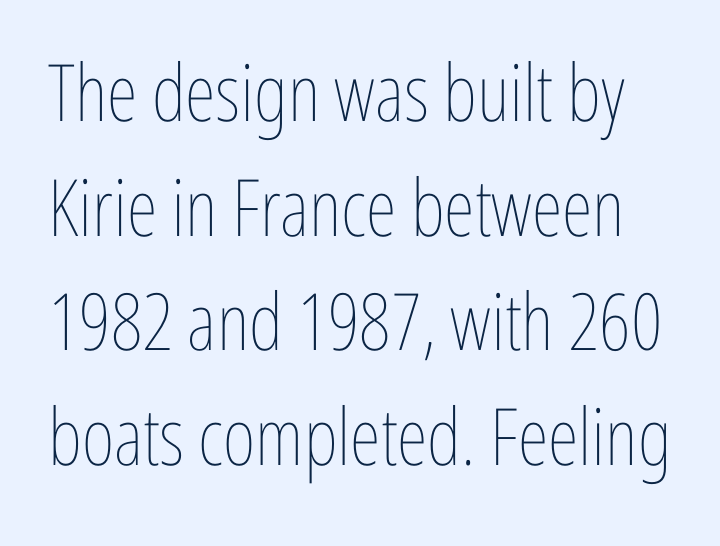
A typesetter would call this leading conventional body-copy spacing. The strip under each line holds only bare page. This is roman type, the default non-slanted kind. A typesetter would call this proportional, since set widths differ per character.
